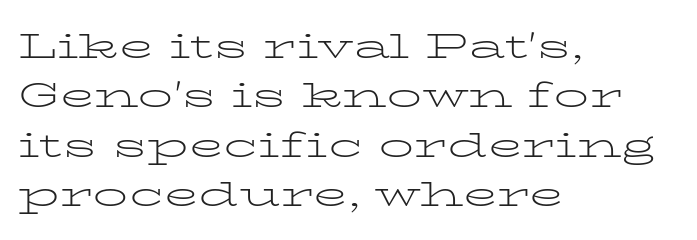
Q: Is the text bold? A: No.
Q: Is the text italic (slanted)? A: No, it is upright.
Q: Is the typeface a serif or a sans-serif typeface? A: Serif.
Q: Is the text underlined? A: No.
Q: How is the paragraph aligned? A: Left-aligned.
Q: Is the spacing between letters normal or unusually wide? A: Normal.
Q: Is the spacing between lines tight, normal or loose? A: Normal.
Q: Width (condensed, normal, or wide)? A: Wide.
Q: Stroke contrast? A: Low.
Q: x-height? A: Medium.
Q: Monospaced? A: No.
